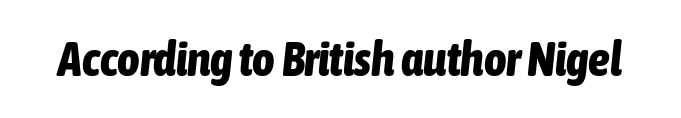
The face used here has the dense, thick strokes of a bold. This sample uses plain, unmodified letter spacing. Varying glyph widths throughout — classic text-font behaviour. Check the space under the baseline: it is left empty.
